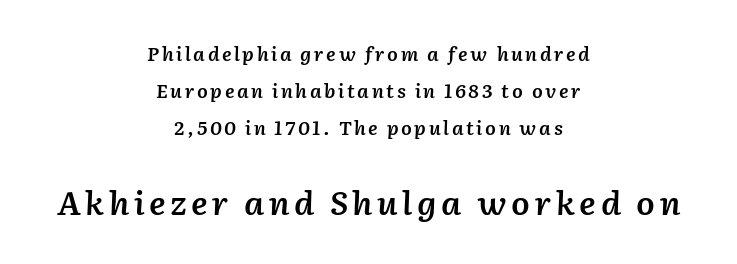
Q: Is the text bold? A: Semi-bold.
Q: Is the text italic (slanted)? A: Yes, it leans right by about 2 degrees.
Q: Is the text underlined? A: No.
Q: How is the paragraph aligned? A: Centered.
Q: Is the spacing between lines tight, normal or loose? A: Loose.
Q: Which block of text is set in a larger size, the first (top) or the second (bottom)? A: The second (bottom) one.
Q: Width (condensed, normal, or wide)? A: Normal.
Q: Stroke contrast? A: Low.
Q: x-height? A: Medium.
Q: Monospaced? A: No.
